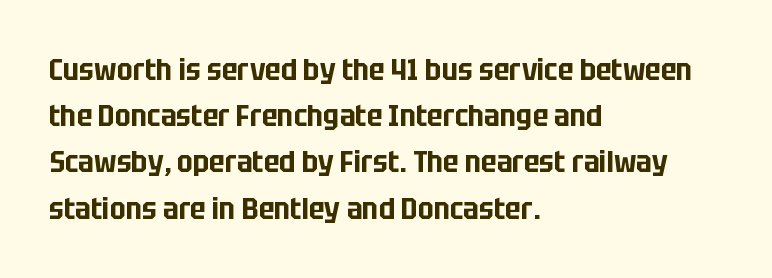
The image shows 31 px condensed sans-serif type, upright; set left-aligned, normal line spacing (1.49x), normal letter spacing, not underlined; low stroke contrast and a large x-height.
